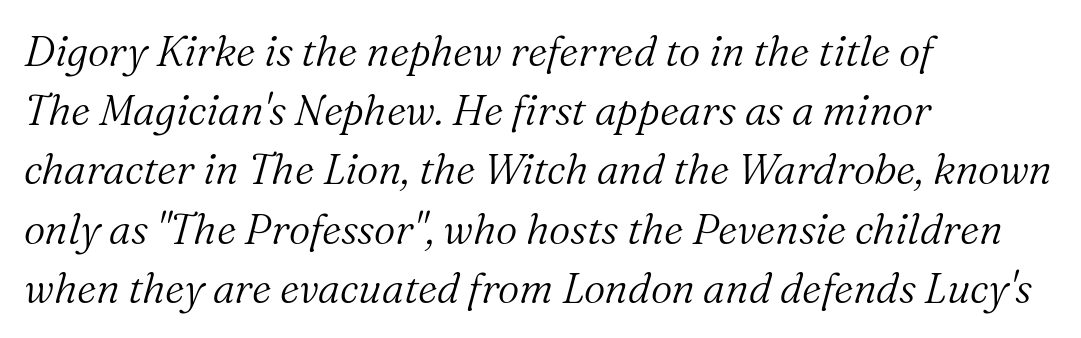
Q: Is the text bold? A: No.
Q: Is the text italic (slanted)? A: Yes, it leans right by about 16 degrees.
Q: Is the typeface a serif or a sans-serif typeface? A: Serif.
Q: Is the text underlined? A: No.
Q: How is the paragraph aligned? A: Left-aligned.
Q: Is the spacing between letters normal or unusually wide? A: Normal.
Q: Is the spacing between lines tight, normal or loose? A: Normal.
Q: Width (condensed, normal, or wide)? A: Normal.
Q: Stroke contrast? A: Medium.
Q: x-height? A: Medium.
Q: Monospaced? A: No.
